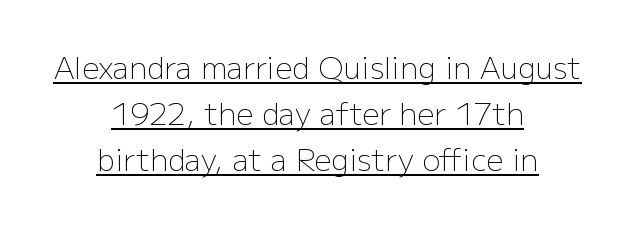
The specimen includes a rule beneath the text block's lines. Horizontal bands of white between lines are of average thickness. The type is set solid horizontally, with unmodified tracking. These lines are rendered in a variable-pitch font.
